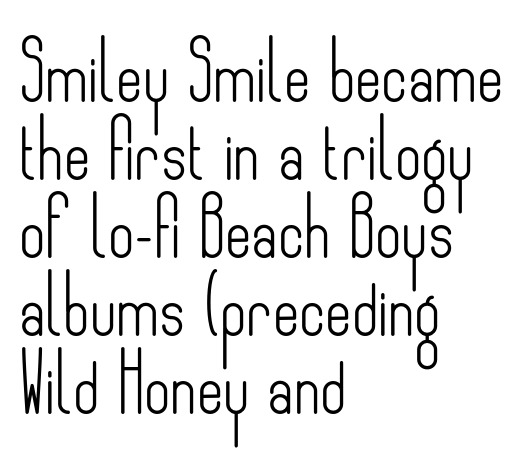
Look at the bottom of the vertical strokes: they stop flat, with no serifs. Vertical spacing — default. The type sits square on the baseline with zero lean. The rendering uses natural spacing where letterforms have individual widths. This rendering features lettering with no underline.
